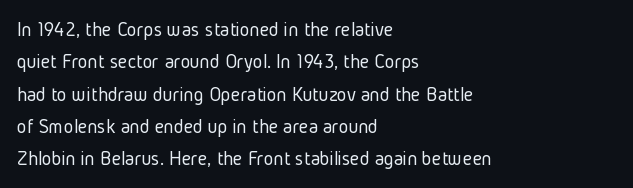
The image shows 21 px text type, upright; set left-aligned, normal line spacing (1.54x), normal letter spacing, not underlined.
